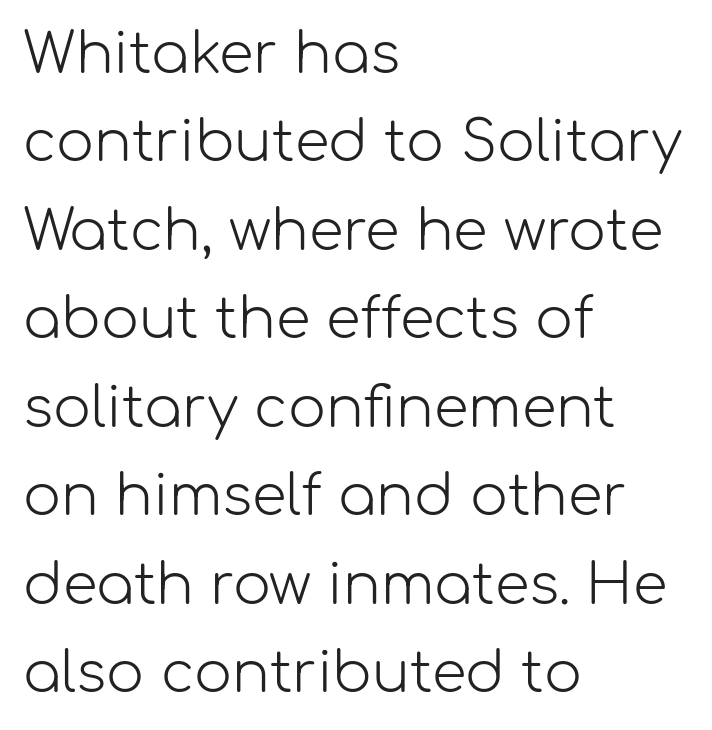
Q: Is the text bold? A: No.
Q: Is the text italic (slanted)? A: No, it is upright.
Q: Is the typeface a serif or a sans-serif typeface? A: Sans-serif.
Q: Is the text underlined? A: No.
Q: How is the paragraph aligned? A: Left-aligned.
Q: Is the spacing between letters normal or unusually wide? A: Normal.
Q: Is the spacing between lines tight, normal or loose? A: Normal.
Q: Width (condensed, normal, or wide)? A: Normal.
Q: Stroke contrast? A: Low.
Q: x-height? A: Medium.
Q: Monospaced? A: No.
